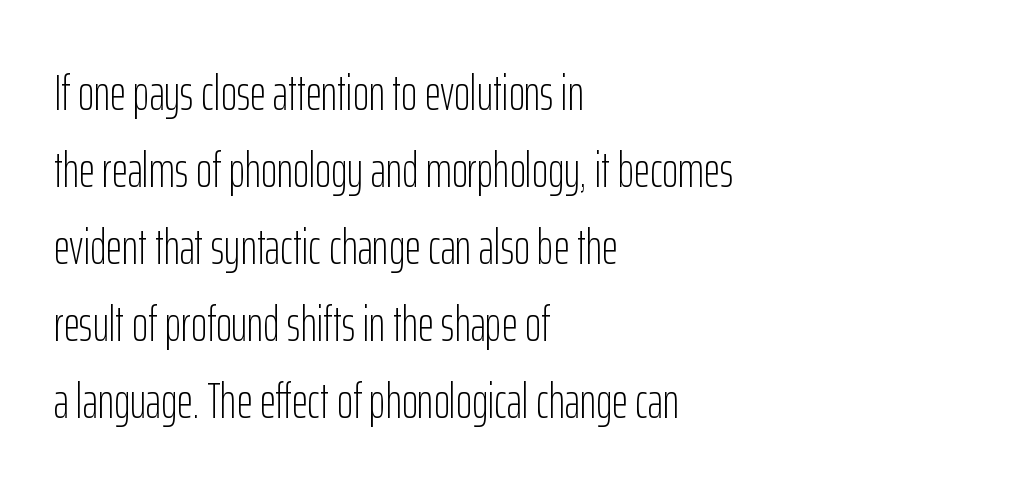
{"serif": "no", "italic": "no", "bold": "no", "weight": "light", "width": "condensed", "stroke_contrast": "low", "x_height": "medium", "monospaced": "no", "underline": "no", "align": "left", "line_spacing": "normal", "line_spacing_ratio": 1.57, "letter_spacing": "normal", "letter_spacing_em": 0.0, "glyph_px": 49}
